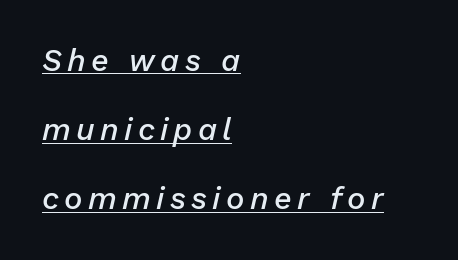
{"italic": "yes", "lean": "right", "slant_degrees": 13, "bold": "semi", "weight": "semibold", "width": "normal", "stroke_contrast": "low", "x_height": "medium", "monospaced": "no", "underline": "yes", "align": "left", "line_spacing": "loose", "line_spacing_ratio": 2.23, "glyph_px": 31}
